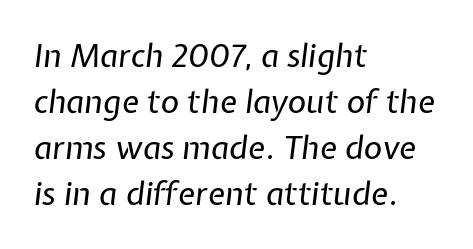
{"italic": "yes", "lean": "right", "slant_degrees": 7, "bold": "no", "weight": "regular", "width": "normal", "stroke_contrast": "low", "x_height": "medium", "monospaced": "no", "underline": "no", "align": "left", "line_spacing": "normal", "line_spacing_ratio": 1.44, "letter_spacing": "normal", "letter_spacing_em": 0.0, "glyph_px": 32}
